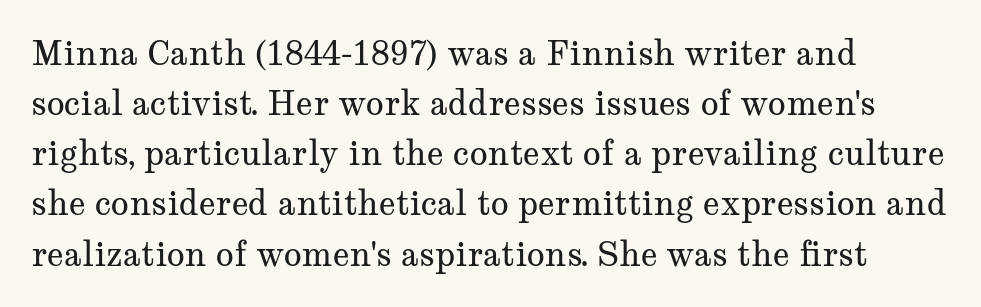
Default kerning and tracking; the words read as compact shapes. Stem width sits at or under what a default text font uses. This rendering features lettering with no underline. Letterform terminals end in serifs throughout the passage.
